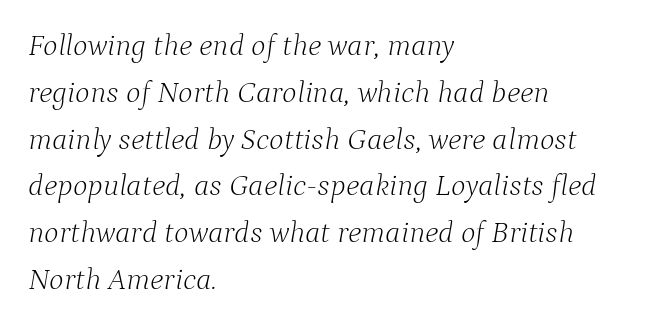
Q: Is the text bold? A: No.
Q: Is the text italic (slanted)? A: Yes, it leans right by about 9 degrees.
Q: Is the typeface a serif or a sans-serif typeface? A: Serif.
Q: Is the text underlined? A: No.
Q: How is the paragraph aligned? A: Left-aligned.
Q: Is the spacing between letters normal or unusually wide? A: Normal.
Q: Is the spacing between lines tight, normal or loose? A: Normal.
Q: Width (condensed, normal, or wide)? A: Normal.
Q: Stroke contrast? A: Low.
Q: x-height? A: Medium.
Q: Monospaced? A: No.
